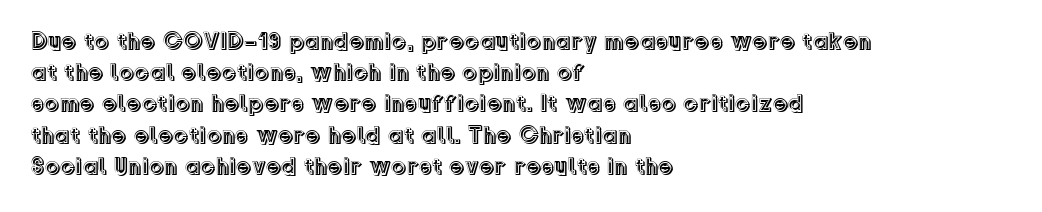
The image shows 24 px text type, upright; set left-aligned, normal line spacing (1.3x), normal letter spacing, not underlined.
